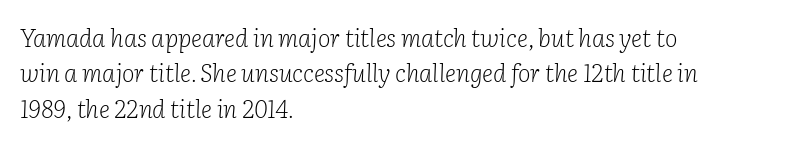
{"italic": "yes", "lean": "right", "slant_degrees": 2, "bold": "no", "underline": "no", "align": "left", "line_spacing": "normal", "line_spacing_ratio": 1.47, "letter_spacing": "normal", "letter_spacing_em": 0.0, "glyph_px": 24}
